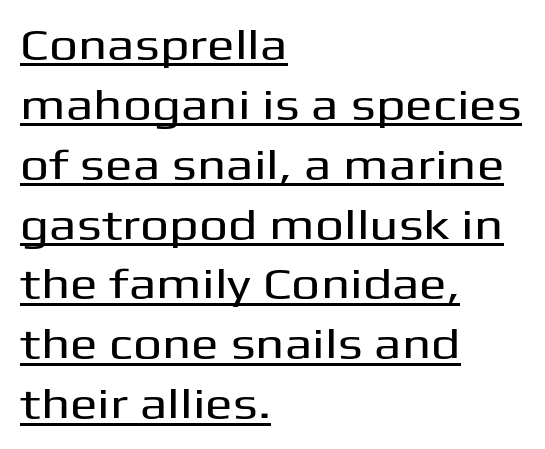
The image shows 41 px wide sans-serif type, upright; set left-aligned, normal line spacing (1.46x), normal letter spacing, underlined; medium stroke contrast and a medium x-height.
